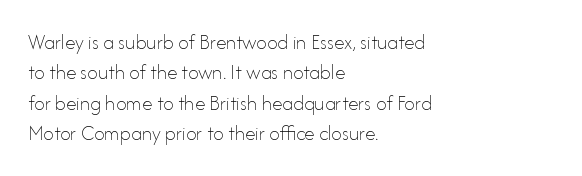
The image shows 21 px text type, upright; set left-aligned, normal line spacing (1.45x), normal letter spacing, not underlined.
